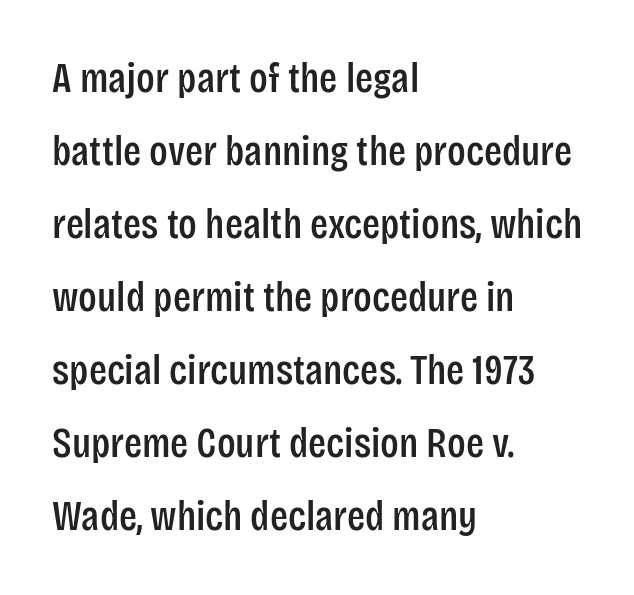
{"serif": "no", "italic": "no", "width": "condensed", "stroke_contrast": "low", "x_height": "large", "monospaced": "no", "underline": "no", "align": "left", "line_spacing_ratio": 1.74, "letter_spacing": "normal", "letter_spacing_em": 0.0, "glyph_px": 42}
